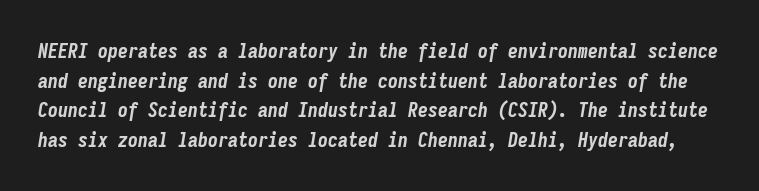
Posture: slanted. These lines carry a lot of weight — the face is fully bold. Students, note that the glyphs here touch the page at normal intervals. Type without underlining. Leading: standard.
